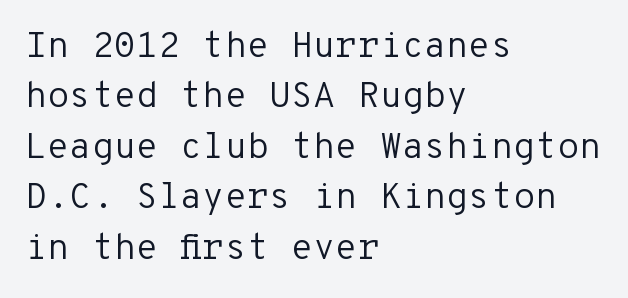
The image shows 36 px regular-weight sans-serif type, upright, monospaced; set left-aligned, normal line spacing (1.4x), normal letter spacing, not underlined; low stroke contrast and a medium x-height.
